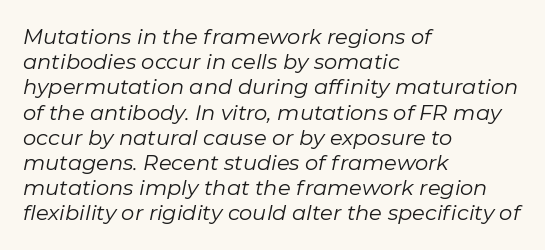
The glyphs look as if they've been sheared to an angle. Left-aligned paragraph, ragged on the right. Weight: regular or lighter. What stands out about the letter spacing? Nothing — it is the standard amount.
